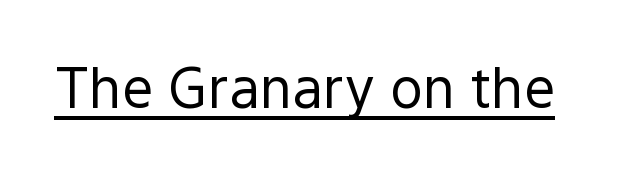
The face used here is proportionally spaced, like ordinary book or web type. Does a line run under the words? Yes, clearly. Letter spacing: default. Upright lettering throughout.
